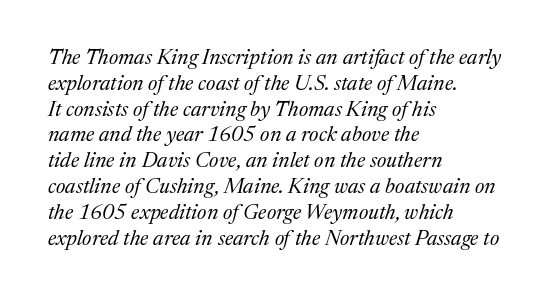
Q: Is the text bold? A: No.
Q: Is the text italic (slanted)? A: Yes, it leans right by about 17 degrees.
Q: Is the text underlined? A: No.
Q: How is the paragraph aligned? A: Left-aligned.
Q: Is the spacing between letters normal or unusually wide? A: Normal.
